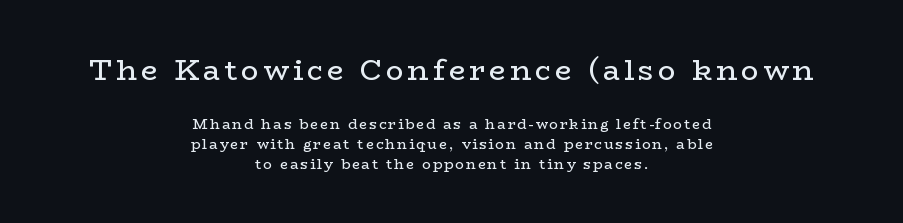
The image shows 29 px regular-weight, wide serif type, upright; set centered, normal line spacing (1.46x), not underlined; the first (top) block is 2.07x larger; low stroke contrast and a medium x-height.
